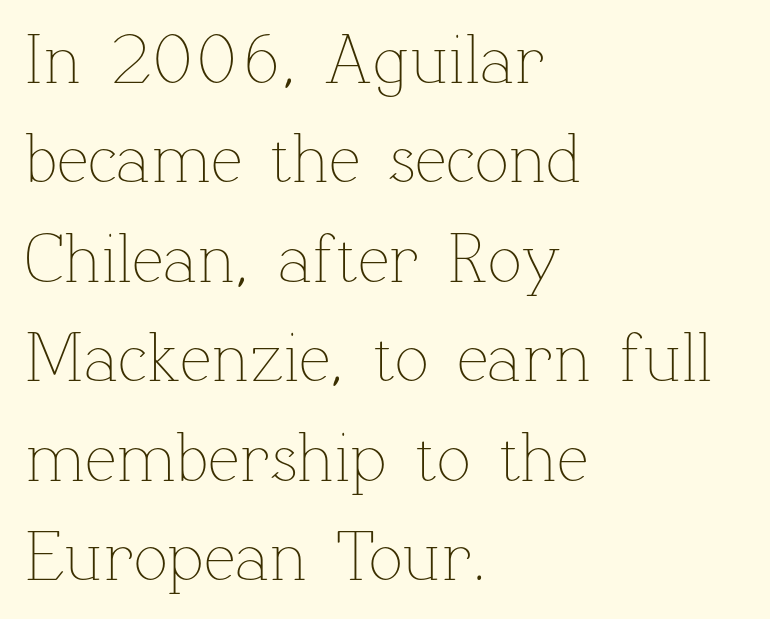
{"italic": "no", "bold": "no", "weight": "thin", "width": "normal", "stroke_contrast": "low", "x_height": "medium", "monospaced": "no", "underline": "no", "align": "left", "line_spacing": "normal", "line_spacing_ratio": 1.4, "letter_spacing": "normal", "letter_spacing_em": 0.0, "glyph_px": 71}
